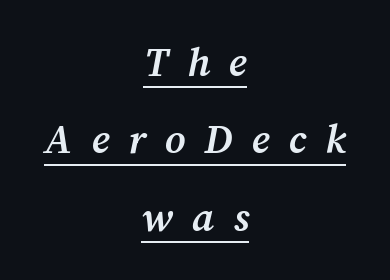
{"bold": "yes", "weight": "semibold", "width": "normal", "stroke_contrast": "medium", "x_height": "medium", "monospaced": "no", "underline": "yes", "align": "center", "line_spacing_ratio": 1.76, "letter_spacing": "wide", "letter_spacing_em": 0.43, "glyph_px": 44}
